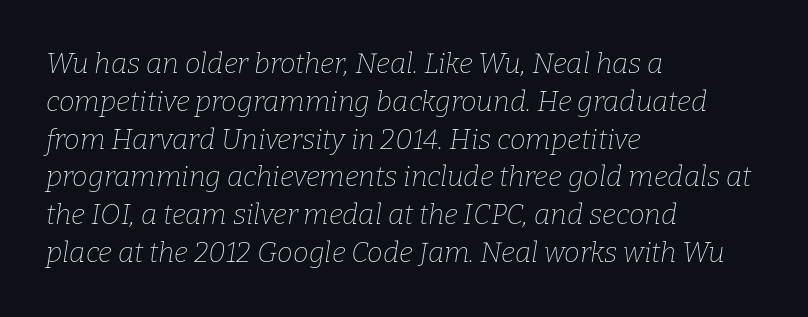
{"serif": "yes", "italic": "yes", "lean": "right", "slant_degrees": 9, "bold": "no", "weight": "thin", "width": "normal", "stroke_contrast": "low", "x_height": "medium", "monospaced": "no", "underline": "no", "align": "left", "line_spacing": "normal", "line_spacing_ratio": 1.35, "letter_spacing": "normal", "letter_spacing_em": 0.0, "glyph_px": 28}
